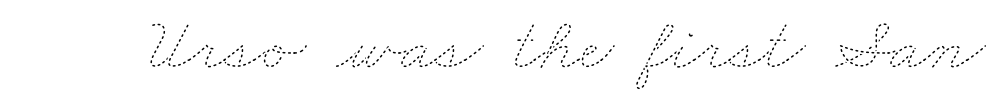
Glance below the letters and you will spot only blank space. This sample has the flowing, uneven cadence of proportional lettering. This is not heavy type; no bold has been used. Here the glyphs are tracked normally, forming tight word shapes.
